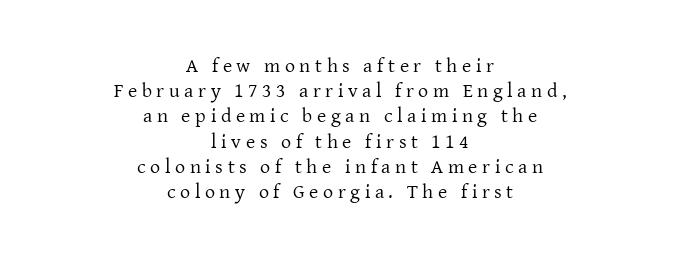
Q: Is the text bold? A: No.
Q: Is the text italic (slanted)? A: No, it is upright.
Q: Is the text underlined? A: No.
Q: How is the paragraph aligned? A: Centered.
Q: Is the spacing between letters normal or unusually wide? A: Unusually wide.
Q: Is the spacing between lines tight, normal or loose? A: Normal.
